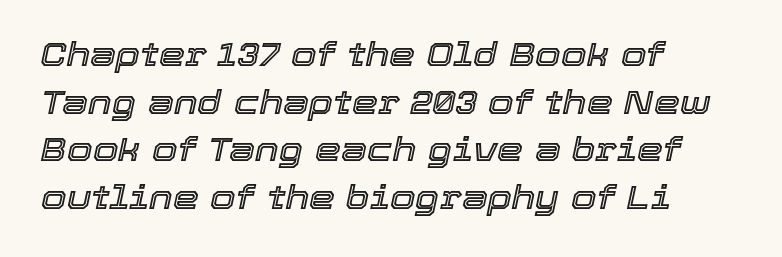
Looks like regular typesetting: each glyph gets only the width it needs. It's the slanting kind of type. Notice how the passage keeps a crisp vertical edge on the left only. Tracking here is standard; glyphs follow each other at the usual distance.
